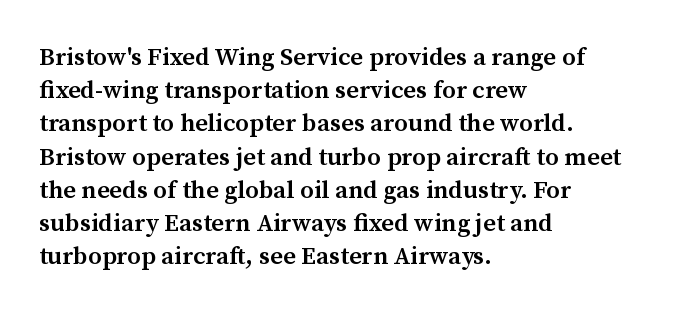
Q: Is the text bold? A: Semi-bold.
Q: Is the text italic (slanted)? A: No, it is upright.
Q: Is the text underlined? A: No.
Q: How is the paragraph aligned? A: Left-aligned.
Q: Is the spacing between letters normal or unusually wide? A: Normal.
Q: Is the spacing between lines tight, normal or loose? A: Normal.
